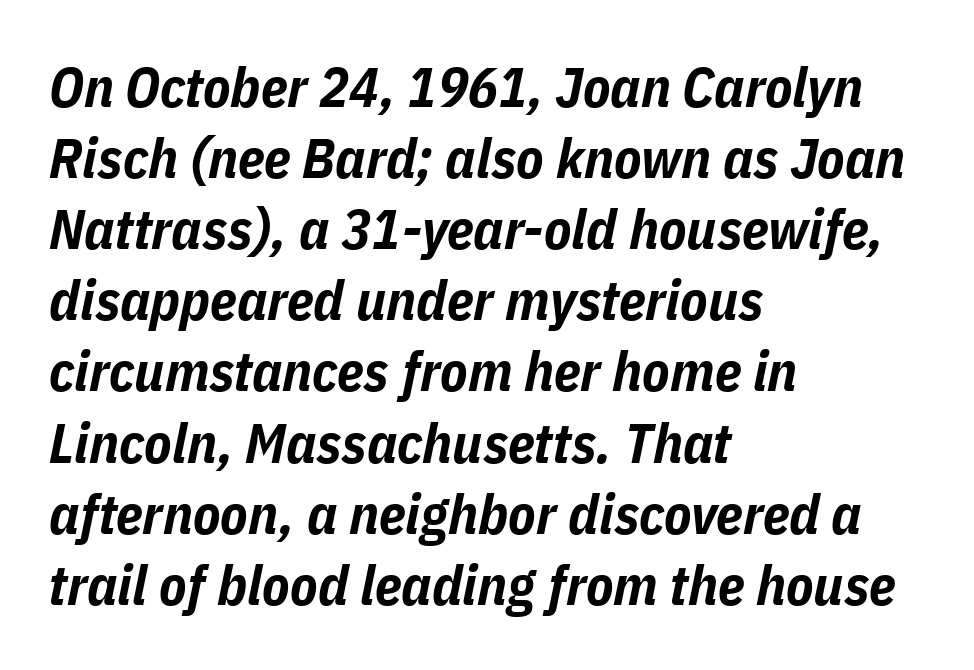
The face used here is rendered with its standard letterfit. Students, observe: this is what conventionally led text looks like. Is this a fixed-width face? No — the glyphs have proportional, varying widths. You can tell it's italic because the verticals aren't actually vertical.
